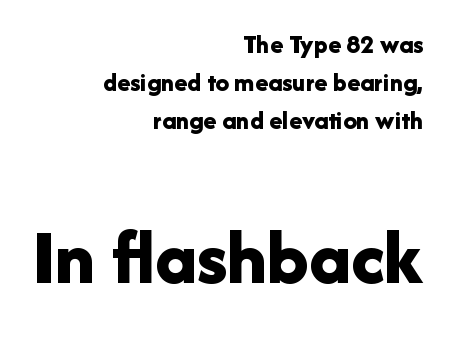
The passage shown is not underscored anywhere. Note the varied advance widths — an 'i' is clearly narrower than an 'm'. This is roman type, the default non-slanted kind. Rows of type keep a routine distance in the vertical direction. Whoever set this made the second block the dominant, larger element. Classification — sans serif.
